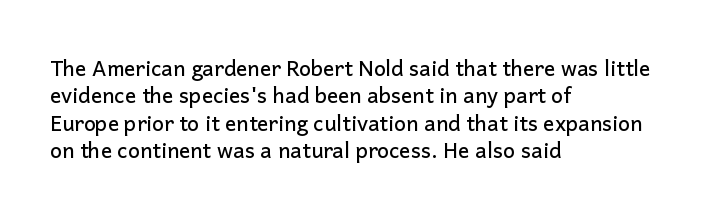
Q: Is the text italic (slanted)? A: No, it is upright.
Q: Is the text underlined? A: No.
Q: How is the paragraph aligned? A: Left-aligned.
Q: Is the spacing between letters normal or unusually wide? A: Normal.
Q: Is the spacing between lines tight, normal or loose? A: Normal.
